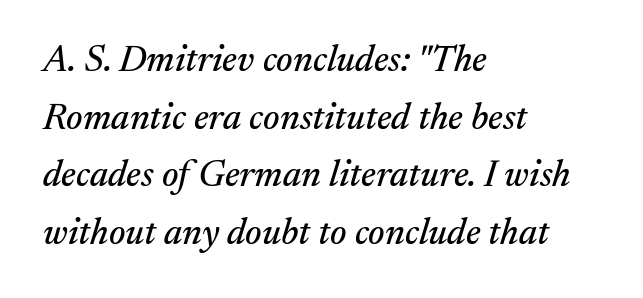
The image shows 37 px serif type, italic (leaning right); set left-aligned, normal line spacing (1.56x), normal letter spacing, not underlined; medium stroke contrast and a medium x-height.
